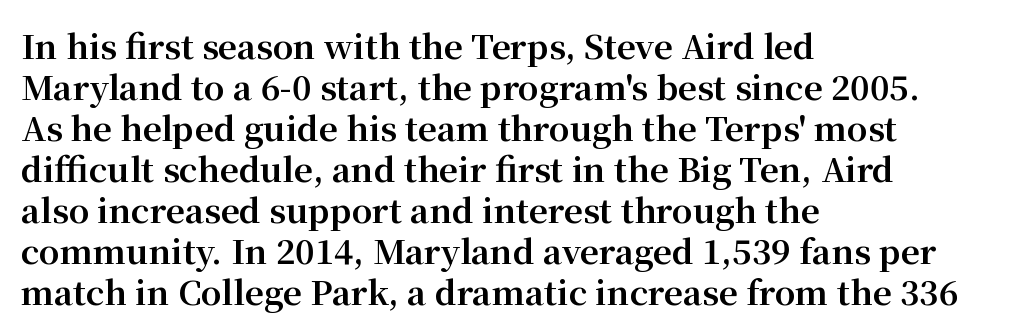
The words here are not underlined. You could not count columns in this text — the font is proportionally spaced. This is serif lettering, the kind often seen in printed books. Italic: no, the glyphs are upright roman.
